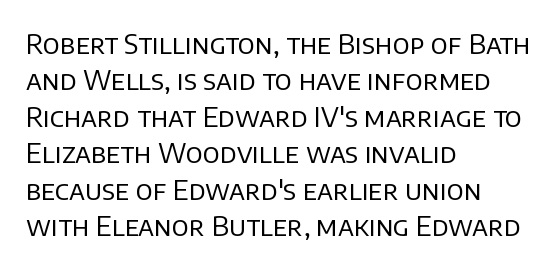
The image shows 27 px text type, upright; set left-aligned, normal line spacing (1.35x), normal letter spacing, not underlined.
